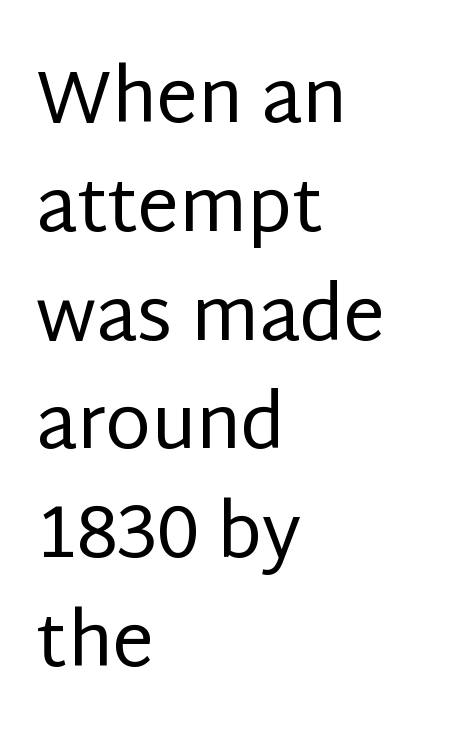
The image shows 74 px regular-weight sans-serif type, upright; set left-aligned, normal line spacing (1.47x), normal letter spacing, not underlined; low stroke contrast and a large x-height.
